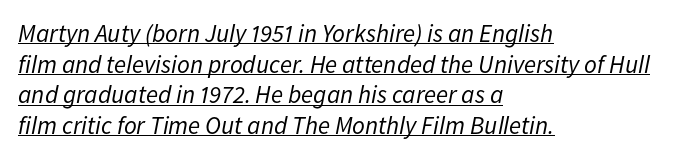
{"italic": "yes", "lean": "right", "slant_degrees": 11, "bold": "no", "underline": "yes", "align": "left", "line_spacing_ratio": 1.23, "letter_spacing": "normal", "letter_spacing_em": 0.0, "glyph_px": 25}
